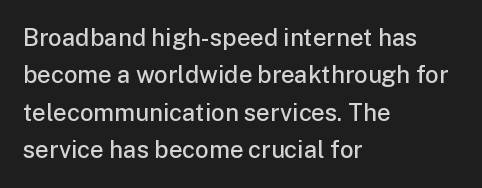
{"italic": "no", "bold": "semi", "underline": "no", "align": "left", "line_spacing": "normal", "line_spacing_ratio": 1.56, "letter_spacing": "normal", "letter_spacing_em": 0.0, "glyph_px": 24}
